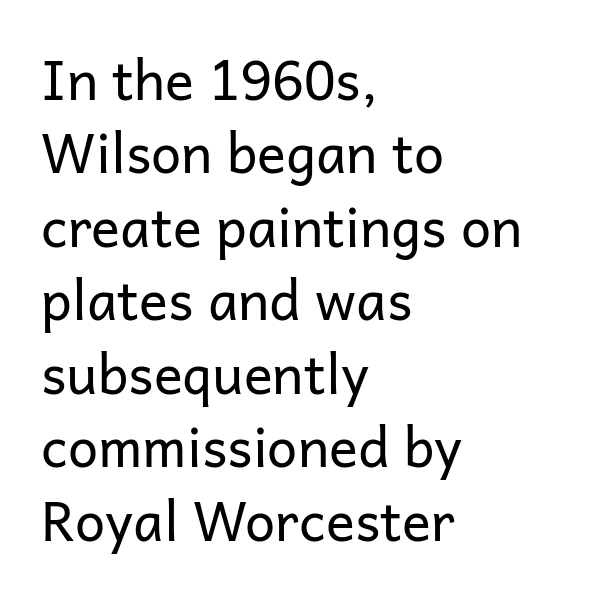
The image shows 54 px regular-weight sans-serif type, upright; set left-aligned, normal line spacing (1.36x), normal letter spacing, not underlined; low stroke contrast and a medium x-height.
